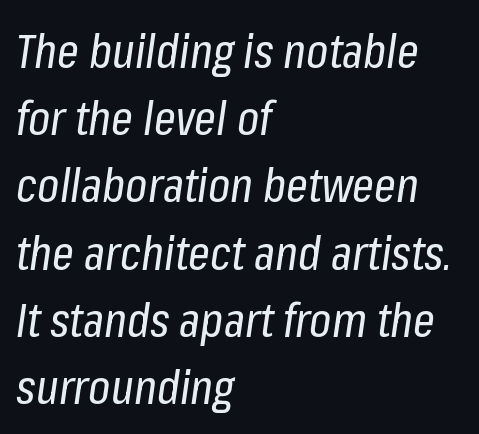
The typeface has the unassuming heft of standard copy or less. Proportional: the letters do not fall into vertical columns. Underline: absent. Notice how the passage keeps a crisp vertical edge on the left only. The letters sit at their default tracking, neither squeezed nor spread. The space between consecutive lines is moderate.
